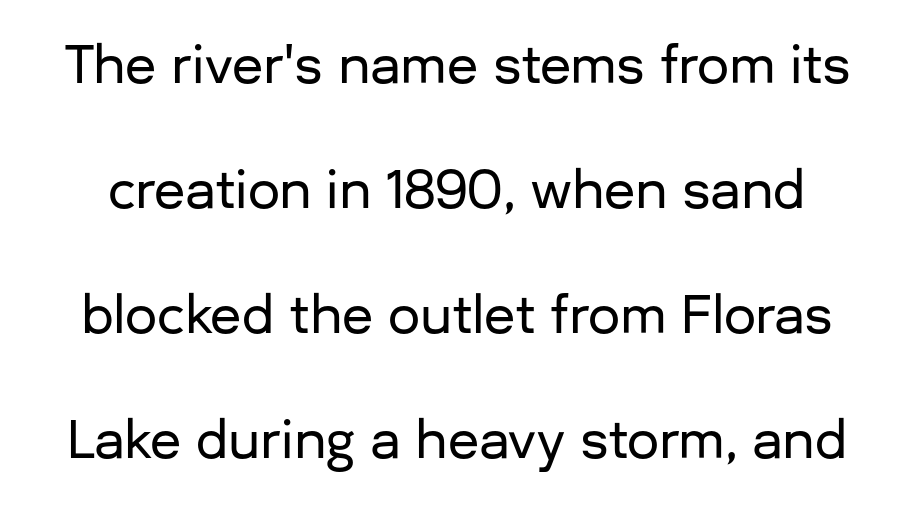
Q: Is the text italic (slanted)? A: No, it is upright.
Q: Is the typeface a serif or a sans-serif typeface? A: Sans-serif.
Q: Is the text underlined? A: No.
Q: Is the spacing between letters normal or unusually wide? A: Normal.
Q: Is the spacing between lines tight, normal or loose? A: Loose.
Q: Width (condensed, normal, or wide)? A: Normal.
Q: Stroke contrast? A: Low.
Q: x-height? A: Medium.
Q: Monospaced? A: No.
